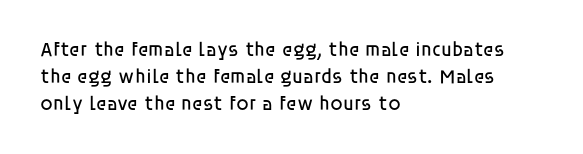
The image shows 20 px text type, upright; set left-aligned, normal line spacing (1.34x), normal letter spacing, not underlined.
